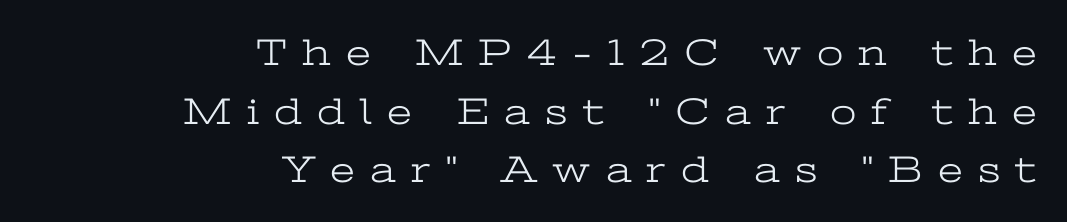
{"serif": "yes", "italic": "no", "bold": "no", "weight": "light", "width": "wide", "stroke_contrast": "low", "x_height": "medium", "monospaced": "no", "underline": "no", "align": "right", "line_spacing": "normal", "line_spacing_ratio": 1.54, "letter_spacing": "wide", "letter_spacing_em": 0.4, "glyph_px": 38}
